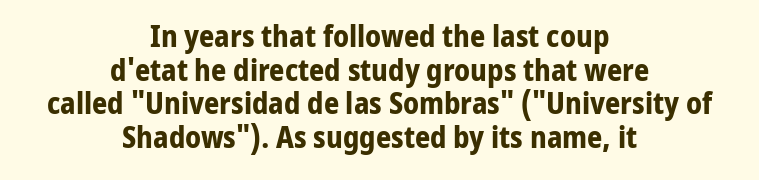
The image shows 30 px bold sans-serif type, upright; set centered, tight line spacing (1.12x), normal letter spacing, not underlined; low stroke contrast and a medium x-height.
